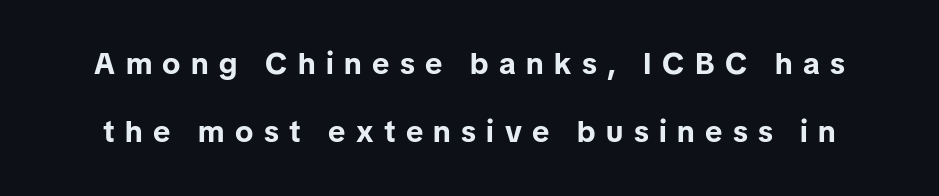
Vertical spacing — loose. This sample uses expanded letter spacing, leaving extra air between glyphs. Font category for this specimen: sans-serif. Unmarked baselines from the first word to the last. Plenty of ink on the page — the face is bold. This sample has the flowing, uneven cadence of proportional lettering.
